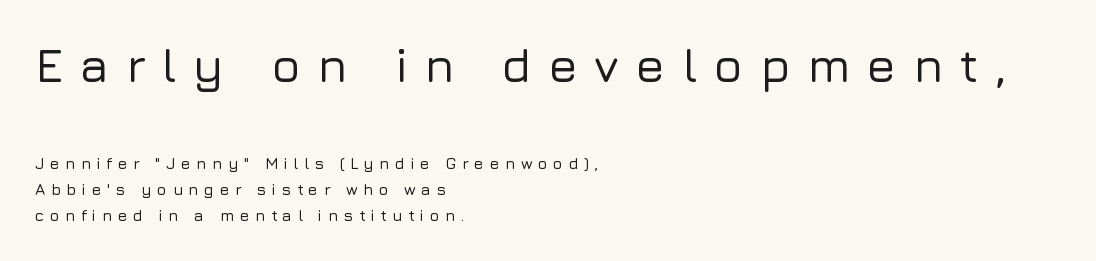
A typesetter would mark this as roman, not italic. Descenders are the only things crossing below the line. Caption: expanded tracking, letters set apart. Notice how the passage keeps a crisp vertical edge on the left only.
